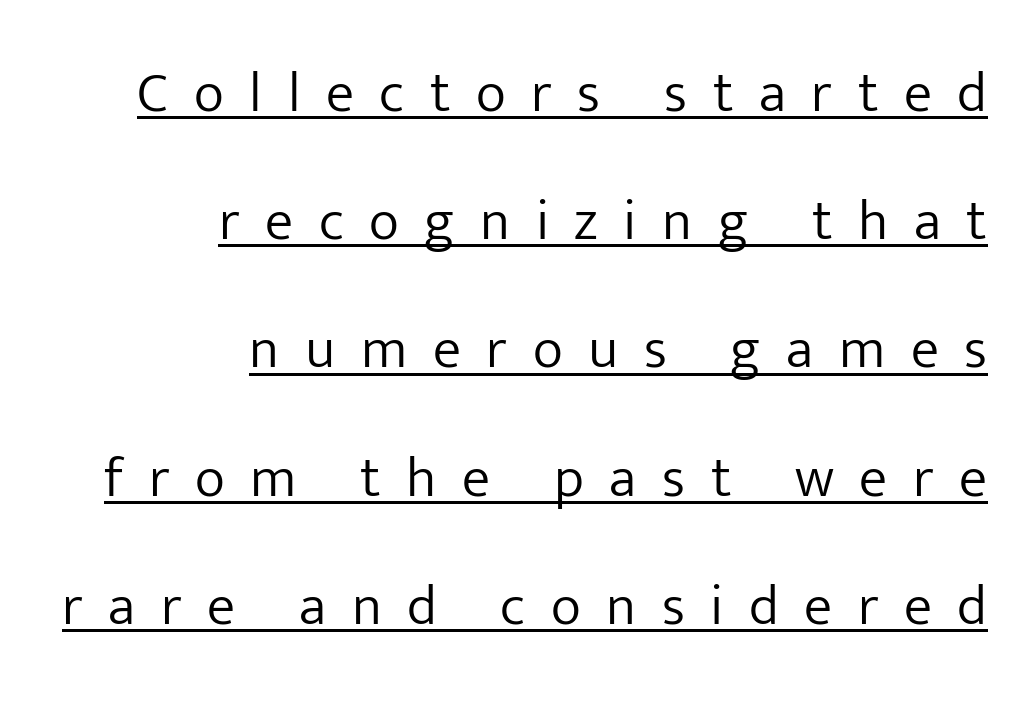
Q: Is the text bold? A: No.
Q: Is the text italic (slanted)? A: No, it is upright.
Q: Is the typeface a serif or a sans-serif typeface? A: Sans-serif.
Q: Is the text underlined? A: Yes.
Q: How is the paragraph aligned? A: Right-aligned.
Q: Is the spacing between letters normal or unusually wide? A: Unusually wide.
Q: Is the spacing between lines tight, normal or loose? A: Loose.
Q: Width (condensed, normal, or wide)? A: Normal.
Q: Stroke contrast? A: Low.
Q: x-height? A: Medium.
Q: Monospaced? A: No.
